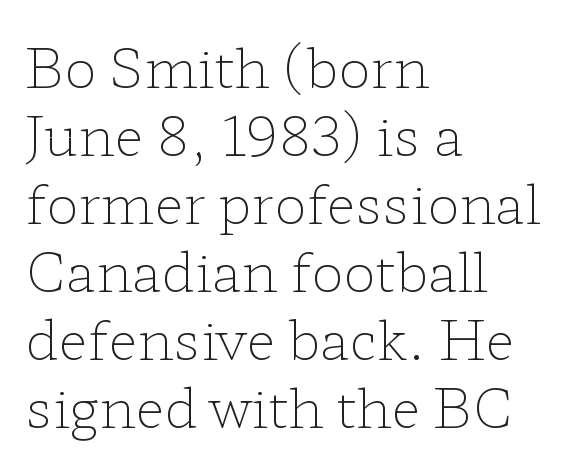
The image shows 54 px light, wide serif type, upright; set left-aligned, normal line spacing (1.26x), normal letter spacing, not underlined; low stroke contrast and a medium x-height.
